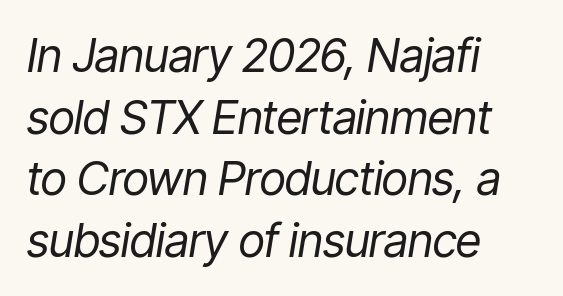
Q: Is the text bold? A: No.
Q: Is the text italic (slanted)? A: Yes, it leans right by about 9 degrees.
Q: Is the text underlined? A: No.
Q: How is the paragraph aligned? A: Left-aligned.
Q: Is the spacing between letters normal or unusually wide? A: Normal.
Q: Is the spacing between lines tight, normal or loose? A: Normal.
Q: Width (condensed, normal, or wide)? A: Condensed.
Q: Stroke contrast? A: Low.
Q: x-height? A: Medium.
Q: Monospaced? A: No.
